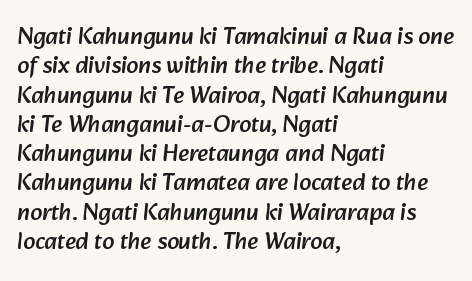
{"underline": "no", "align": "left", "line_spacing_ratio": 1.22, "letter_spacing": "normal", "letter_spacing_em": 0.0, "glyph_px": 24}
